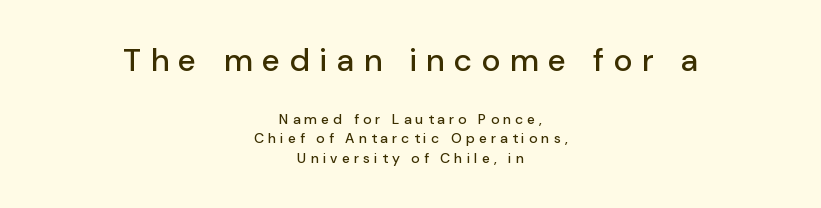
{"serif": "no", "italic": "no", "width": "normal", "stroke_contrast": "low", "x_height": "medium", "monospaced": "no", "underline": "no", "align": "center", "line_spacing": "normal", "line_spacing_ratio": 1.41, "letter_spacing": "wide", "letter_spacing_em": 0.3, "larger_block": "first", "size_ratio": 2.29, "glyph_px": 32}
